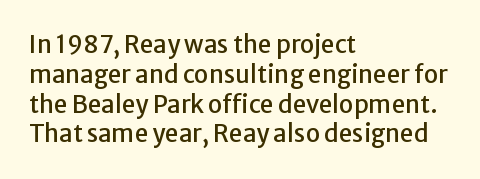
The image shows 24 px text type, upright; set left-aligned, line spacing 1.24x, normal letter spacing, not underlined.
